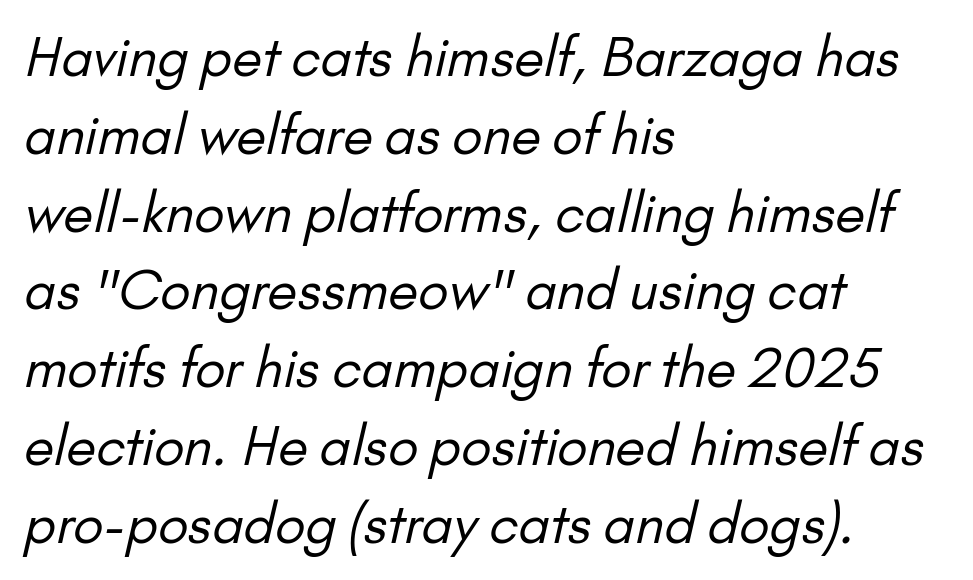
Does the type have serifs? No, each stem ends abruptly. Tracking value appears to be zero — textbook default spacing. Each letter keeps its own natural width here, so spacing adapts to shape. The passage shown is not underscored anywhere. These lines are set flush left with a ragged right edge.
